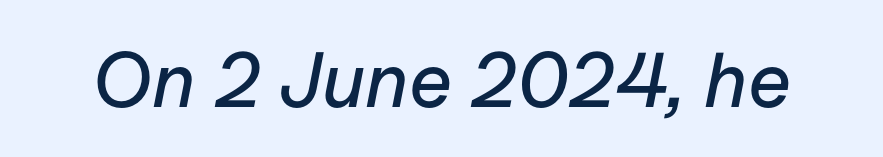
Q: Is the text italic (slanted)? A: Yes, it leans right by about 11 degrees.
Q: Is the text underlined? A: No.
Q: Is the spacing between letters normal or unusually wide? A: Normal.
Q: Width (condensed, normal, or wide)? A: Normal.
Q: Stroke contrast? A: Low.
Q: x-height? A: Medium.
Q: Monospaced? A: No.
